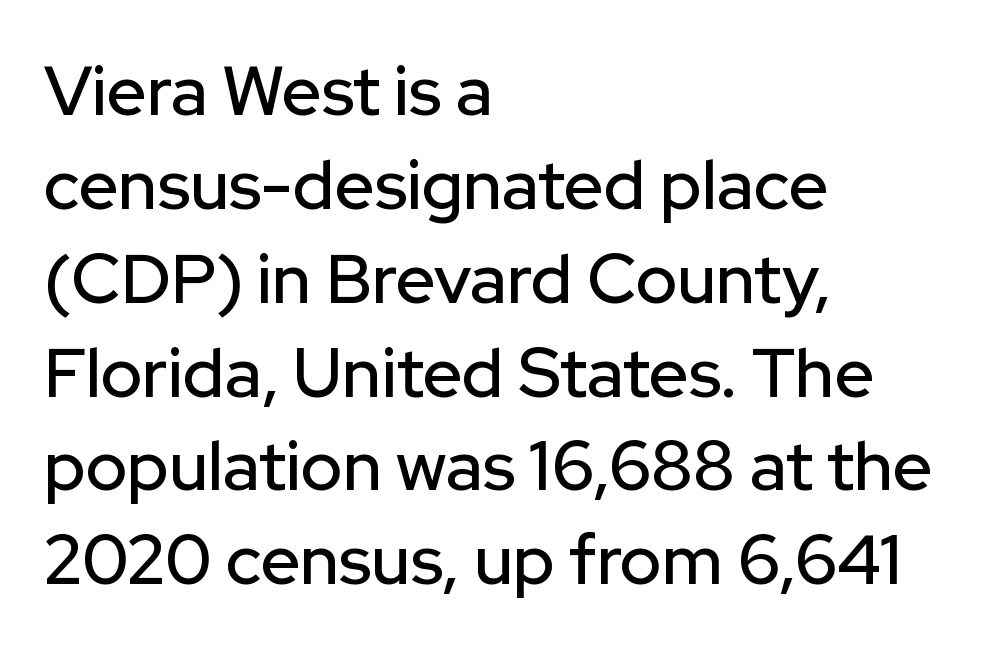
{"serif": "no", "italic": "no", "width": "normal", "stroke_contrast": "low", "x_height": "medium", "monospaced": "no", "underline": "no", "align": "left", "line_spacing": "normal", "line_spacing_ratio": 1.36, "letter_spacing": "normal", "letter_spacing_em": 0.0, "glyph_px": 69}
